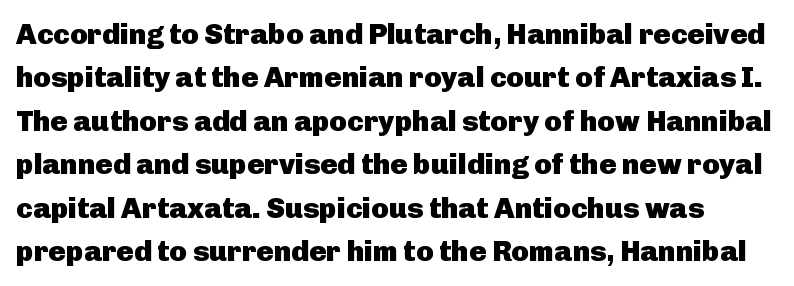
{"serif": "no", "italic": "no", "bold": "yes", "weight": "heavy", "width": "normal", "stroke_contrast": "low", "x_height": "medium", "monospaced": "no", "underline": "no", "line_spacing": "normal", "line_spacing_ratio": 1.5, "letter_spacing": "normal", "letter_spacing_em": 0.0, "glyph_px": 29}
